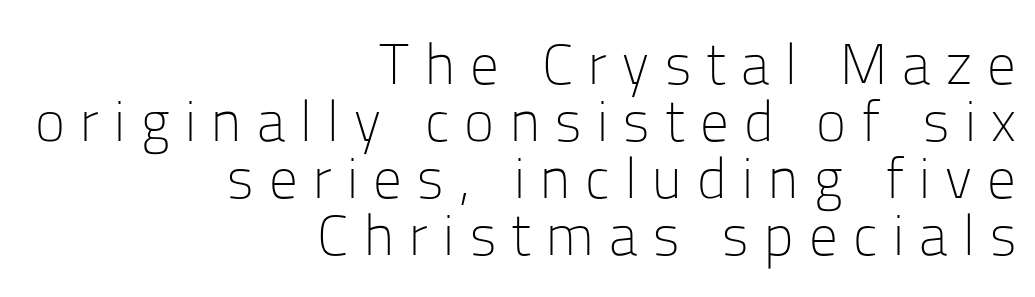
Q: Is the text bold? A: No.
Q: Is the text italic (slanted)? A: No, it is upright.
Q: Is the typeface a serif or a sans-serif typeface? A: Sans-serif.
Q: Is the text underlined? A: No.
Q: How is the paragraph aligned? A: Right-aligned.
Q: Is the spacing between letters normal or unusually wide? A: Unusually wide.
Q: Is the spacing between lines tight, normal or loose? A: Tight.
Q: Width (condensed, normal, or wide)? A: Normal.
Q: Stroke contrast? A: Low.
Q: x-height? A: Medium.
Q: Monospaced? A: No.
